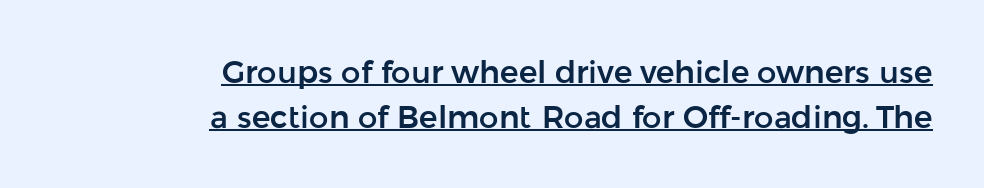
{"serif": "no", "italic": "no", "width": "normal", "stroke_contrast": "low", "x_height": "medium", "monospaced": "no", "underline": "yes", "align": "right", "line_spacing": "normal", "line_spacing_ratio": 1.44, "letter_spacing": "normal", "letter_spacing_em": 0.0, "glyph_px": 31}
